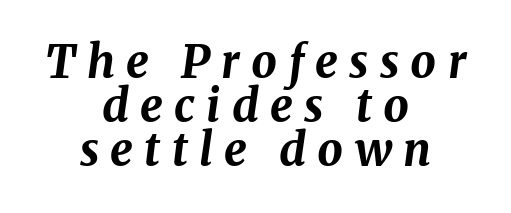
The image shows 45 px bold type, italic (leaning right); set centered, tight line spacing (0.98x), unusually wide letter spacing (+0.25 em), not underlined; medium stroke contrast and a medium x-height.
